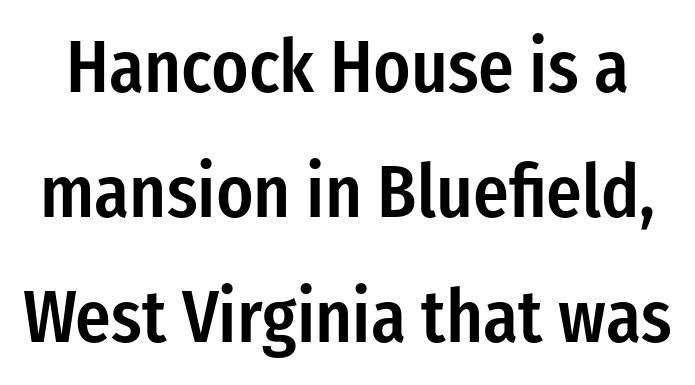
The image shows 74 px semibold, condensed sans-serif type, upright; set normal line spacing (1.69x), normal letter spacing, not underlined; low stroke contrast and a medium x-height.
